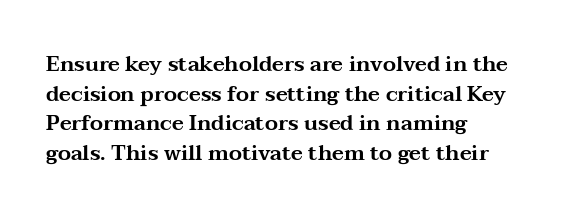
{"italic": "no", "underline": "no", "align": "left", "line_spacing": "normal", "line_spacing_ratio": 1.41, "letter_spacing": "normal", "letter_spacing_em": 0.0, "glyph_px": 21}
